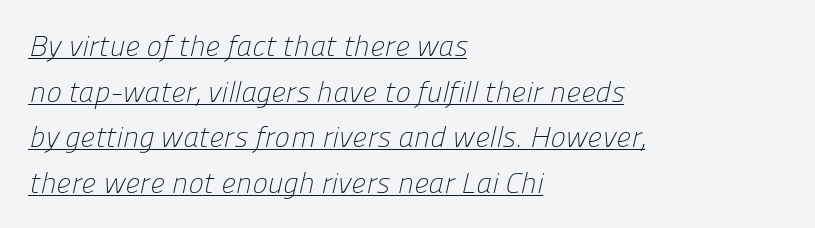
The image shows 29 px light sans-serif type; set left-aligned, normal line spacing (1.57x), normal letter spacing, underlined; low stroke contrast and a medium x-height.
